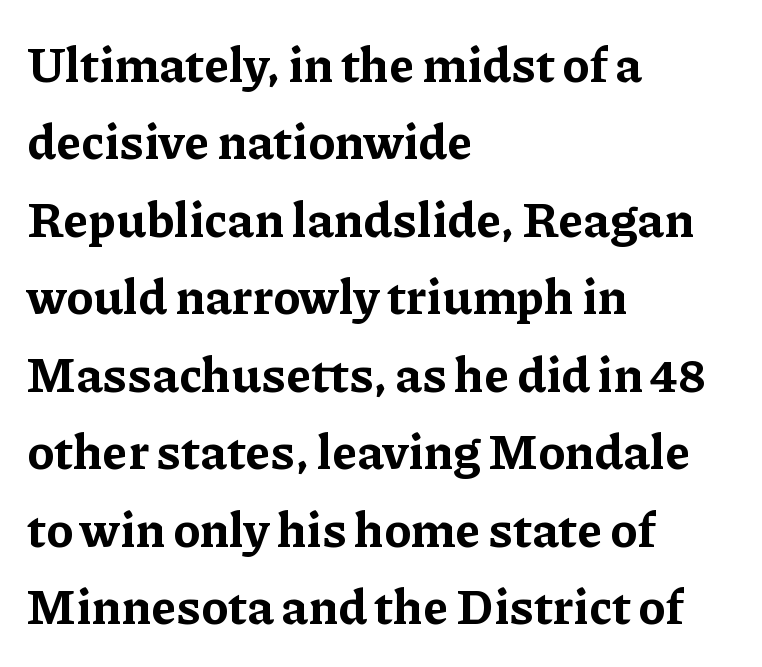
Interline gaps are of average width in this sample. Posture: vertical. This rendering leaves character spacing at its baseline value. Rule under the text: the space is simply empty. Heavy-handed strokes throughout: this text is bold. The typesetter chose a ragged-right arrangement here.
